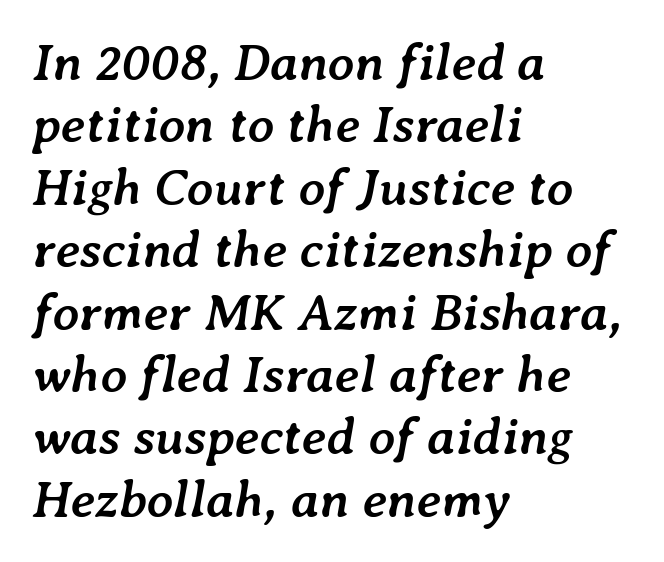
Q: Is the text bold? A: Yes.
Q: Is the text italic (slanted)? A: Yes, it leans right by about 7 degrees.
Q: Is the text underlined? A: No.
Q: How is the paragraph aligned? A: Left-aligned.
Q: Is the spacing between letters normal or unusually wide? A: Normal.
Q: Width (condensed, normal, or wide)? A: Normal.
Q: Stroke contrast? A: Low.
Q: x-height? A: Medium.
Q: Monospaced? A: No.
